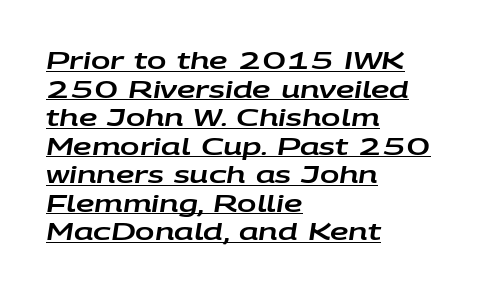
Slanted lettering throughout. Caption: multi-line text, flush left, ragged right. The specimen includes a rule beneath the text block's lines. The letterforms sit shoulder to shoulder at normal distance.
